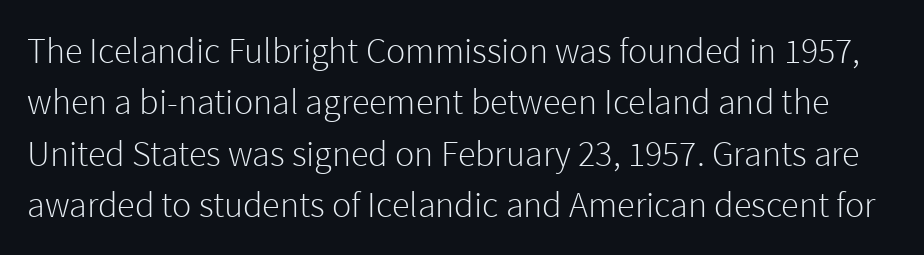
The image shows 36 px light sans-serif type, upright; set normal line spacing (1.43x), normal letter spacing, not underlined; a medium x-height.
